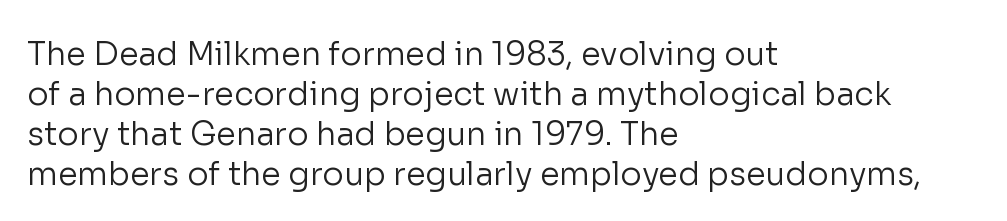
Q: Is the text bold? A: No.
Q: Is the text italic (slanted)? A: No, it is upright.
Q: Is the typeface a serif or a sans-serif typeface? A: Sans-serif.
Q: Is the text underlined? A: No.
Q: How is the paragraph aligned? A: Left-aligned.
Q: Is the spacing between letters normal or unusually wide? A: Normal.
Q: Is the spacing between lines tight, normal or loose? A: Normal.
Q: Width (condensed, normal, or wide)? A: Normal.
Q: Stroke contrast? A: Low.
Q: x-height? A: Medium.
Q: Monospaced? A: No.
